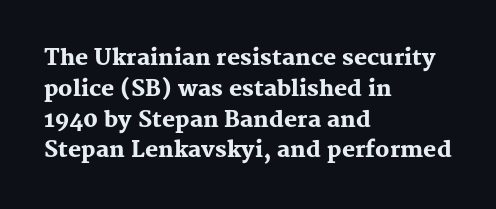
No italicization has been applied; the sample stays upright. The line-height multiplier appears to be the usual default. The face used here has the dense, thick strokes of a bold. Clear beneath every line of the passage. Each word holds together tightly as a unit, with standard inter-letter gaps. The typesetter chose a ragged-right arrangement here.
